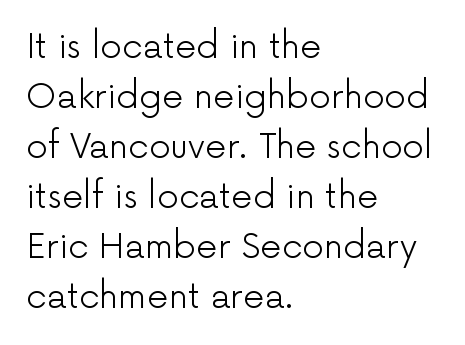
The image shows 34 px light sans-serif type, upright; set left-aligned, normal line spacing (1.47x), normal letter spacing, not underlined; low stroke contrast and a medium x-height.
